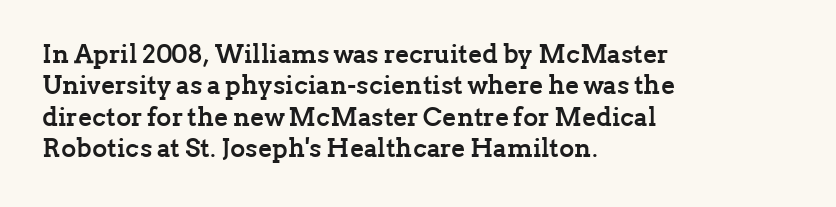
The image shows 26 px bold type, upright; set left-aligned, line spacing 1.21x, normal letter spacing, not underlined.
